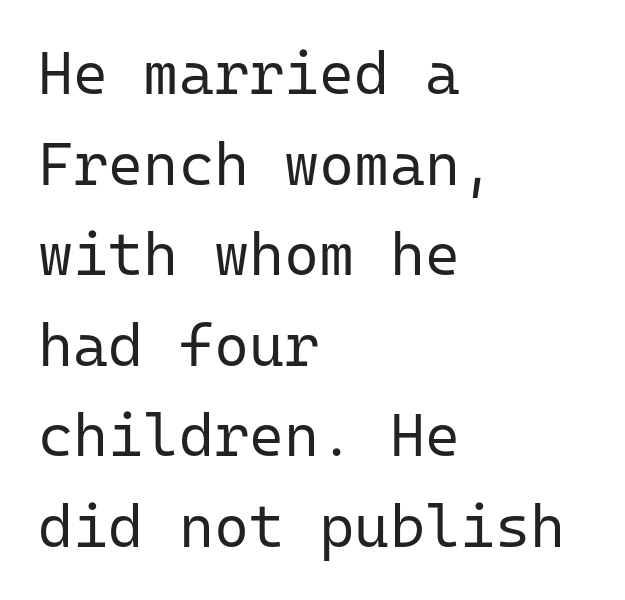
The type sits square on the baseline with zero lean. These lines stack with their left ends in a neat column. Honestly, the row spacing looks completely unremarkable. Characters follow at the spacing the type designer built in.
